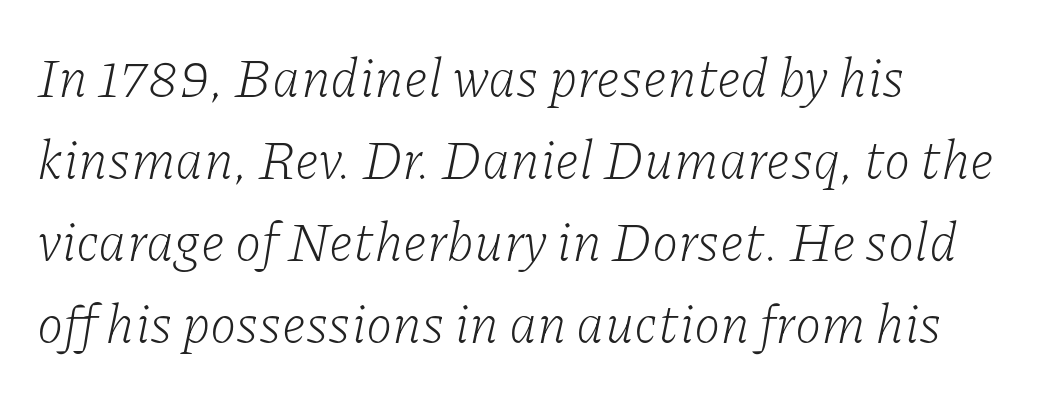
If you measured baseline to baseline, you'd find a middling distance. This rendering uses left alignment, leaving the right contour irregular. Note the varied advance widths — an 'i' is clearly narrower than an 'm'. Bare-footed words on every line.
